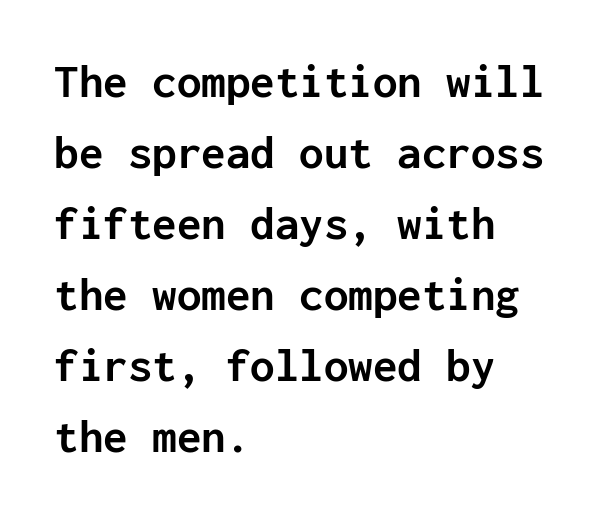
The letters carry no serifs — their stems end cleanly without finishing strokes. The strip under each line holds only bare page. Regular leading. A typesetter would call this monospace, since all characters share one set width. The letterforms sit shoulder to shoulder at normal distance. The rag falls on the right side of this text block.
